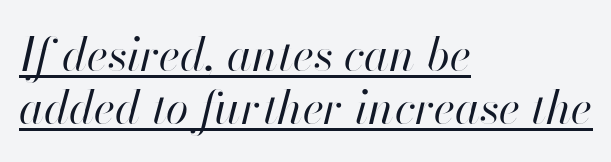
{"italic": "yes", "lean": "right", "slant_degrees": 13, "bold": "no", "weight": "regular", "width": "normal", "stroke_contrast": "high", "x_height": "small", "monospaced": "no", "underline": "yes", "align": "left", "line_spacing": "tight", "line_spacing_ratio": 1.15, "letter_spacing": "normal", "letter_spacing_em": 0.0, "glyph_px": 46}
